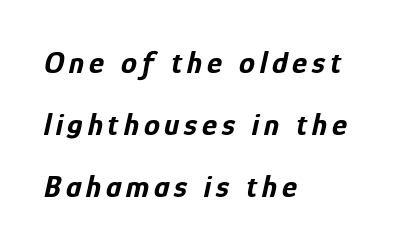
Q: Is the text bold? A: Yes.
Q: Is the text italic (slanted)? A: Yes, it leans right by about 12 degrees.
Q: Is the text underlined? A: No.
Q: How is the paragraph aligned? A: Left-aligned.
Q: Is the spacing between lines tight, normal or loose? A: Loose.
Q: Width (condensed, normal, or wide)? A: Condensed.
Q: Stroke contrast? A: Low.
Q: x-height? A: Medium.
Q: Monospaced? A: No.
